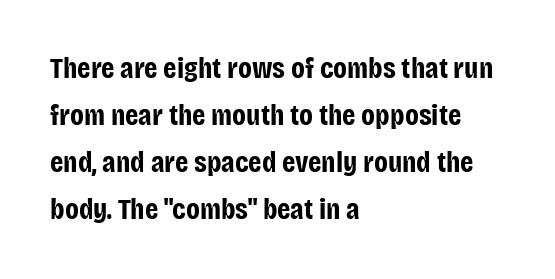
Varying glyph widths throughout — classic text-font behaviour. Words appear dense and cohesive because spacing is normal. Regarding serifs, this sample does without them. Unmarked baselines from the first word to the last. The rendering anchors every line to the left-hand side. Upright lettering throughout.
